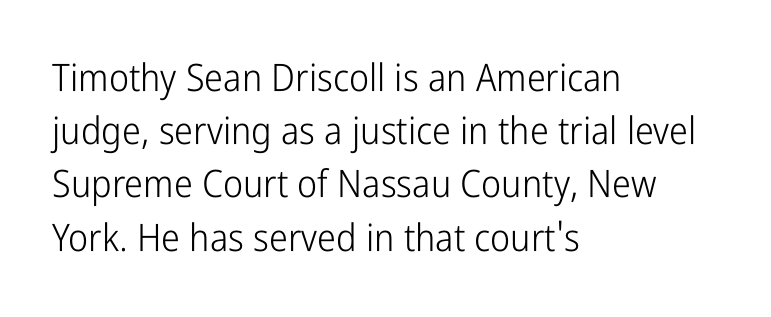
{"serif": "no", "italic": "no", "bold": "no", "weight": "light", "width": "condensed", "stroke_contrast": "low", "x_height": "medium", "monospaced": "no", "underline": "no", "align": "left", "line_spacing": "normal", "line_spacing_ratio": 1.4, "letter_spacing": "normal", "letter_spacing_em": 0.0, "glyph_px": 38}
